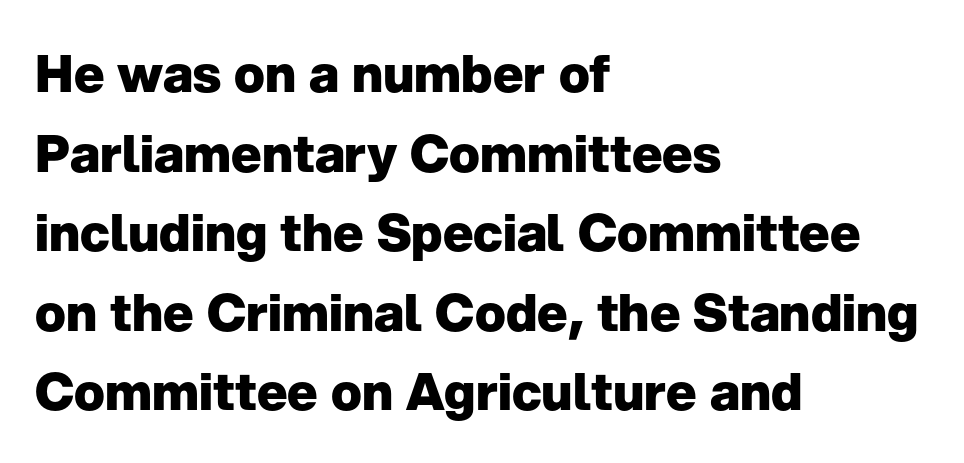
The image shows 51 px heavy sans-serif type, upright; set left-aligned, normal line spacing (1.56x), normal letter spacing, not underlined; low stroke contrast and a medium x-height.
